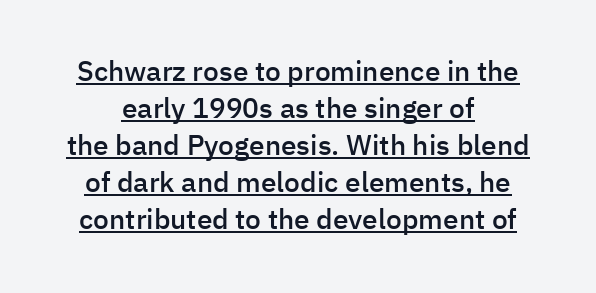
Q: Is the text bold? A: Semi-bold.
Q: Is the text italic (slanted)? A: No, it is upright.
Q: Is the typeface a serif or a sans-serif typeface? A: Sans-serif.
Q: Is the text underlined? A: Yes.
Q: Is the spacing between letters normal or unusually wide? A: Normal.
Q: Is the spacing between lines tight, normal or loose? A: Normal.
Q: Width (condensed, normal, or wide)? A: Normal.
Q: Stroke contrast? A: Low.
Q: x-height? A: Medium.
Q: Monospaced? A: No.
